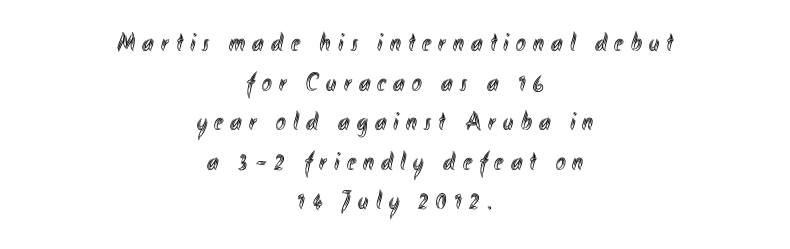
{"underline": "no", "align": "center", "line_spacing": "normal", "line_spacing_ratio": 1.52, "letter_spacing": "wide", "letter_spacing_em": 0.28, "glyph_px": 26}
